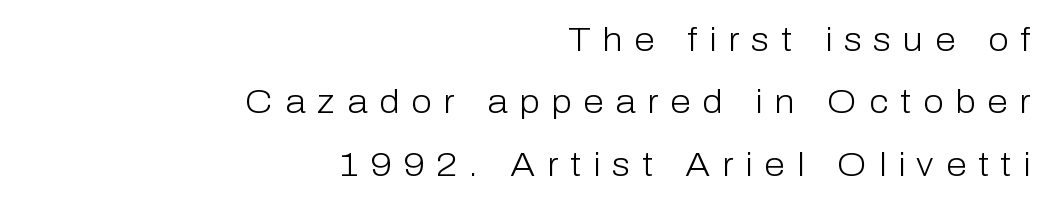
The image shows 33 px light sans-serif type, upright; set right-aligned, line spacing 1.89x, unusually wide letter spacing (+0.36 em), not underlined; low stroke contrast and a medium x-height.
